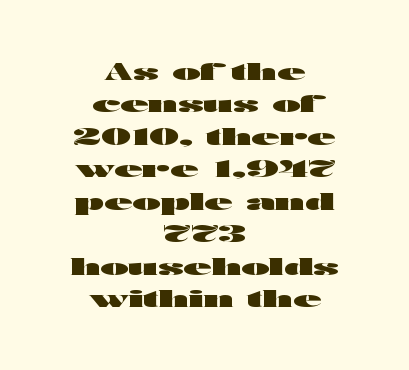
This sample uses plain, unmodified letter spacing. Notice how the stems are strictly vertical — no italics here. These lines sit exactly where default settings would place them. Look at the stroke-to-counter ratio: heavy, a bold. The foot of each line stays bare and open.
